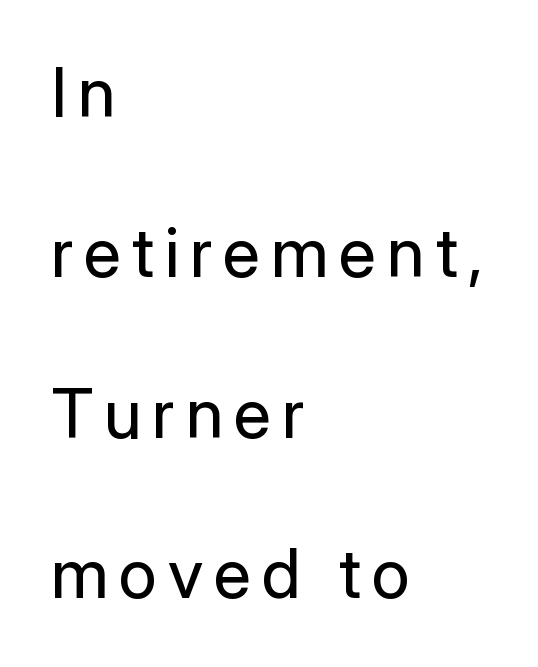
{"serif": "no", "italic": "no", "bold": "no", "weight": "regular", "width": "normal", "stroke_contrast": "low", "x_height": "medium", "monospaced": "no", "underline": "no", "align": "left", "line_spacing": "loose", "line_spacing_ratio": 2.36, "glyph_px": 68}
